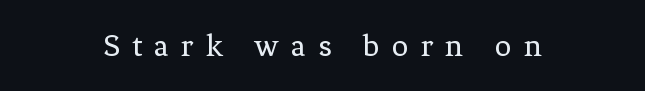
Q: Is the text bold? A: No.
Q: Is the text italic (slanted)? A: No, it is upright.
Q: Is the typeface a serif or a sans-serif typeface? A: Serif.
Q: Is the text underlined? A: No.
Q: How is the paragraph aligned? A: Centered.
Q: Is the spacing between letters normal or unusually wide? A: Unusually wide.
Q: Width (condensed, normal, or wide)? A: Normal.
Q: Stroke contrast? A: Low.
Q: x-height? A: Medium.
Q: Monospaced? A: No.
